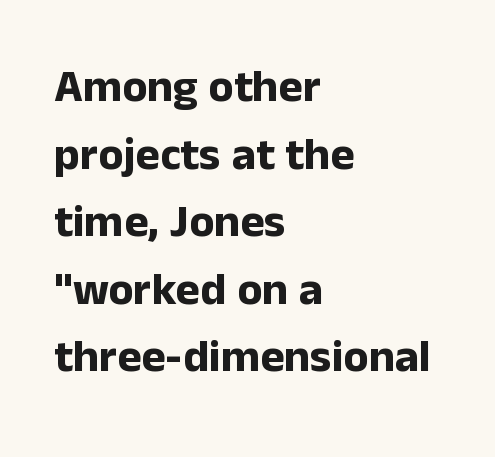
How would I describe the line gaps? Plain and ordinary. Casual observation: everything's shoved over to the left. On the weight axis this lands at bold, roughly 700. The rendering uses natural spacing where letterforms have individual widths. Spacing between characters is what you'd get straight out of the box. The letters carry no serifs — their stems end cleanly without finishing strokes.
